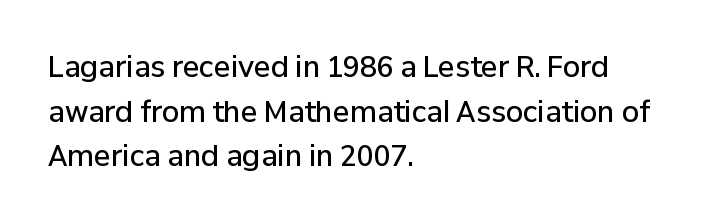
The image shows 28 px semibold sans-serif type, upright; set left-aligned, normal line spacing (1.59x), normal letter spacing, not underlined; low stroke contrast and a medium x-height.
